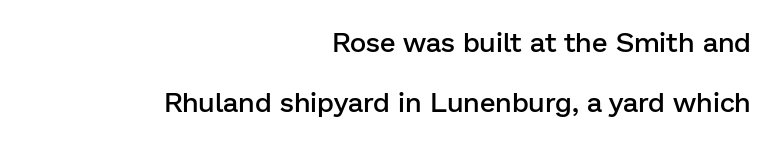
The image shows 28 px semibold sans-serif type, upright; set right-aligned, loose line spacing (2.15x), normal letter spacing, not underlined; low stroke contrast and a medium x-height.
